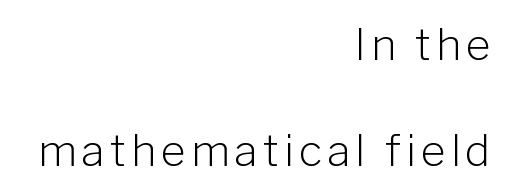
{"serif": "no", "italic": "no", "bold": "no", "weight": "light", "width": "normal", "stroke_contrast": "low", "x_height": "medium", "monospaced": "no", "underline": "no", "align": "right", "line_spacing": "loose", "line_spacing_ratio": 2.47, "glyph_px": 43}
